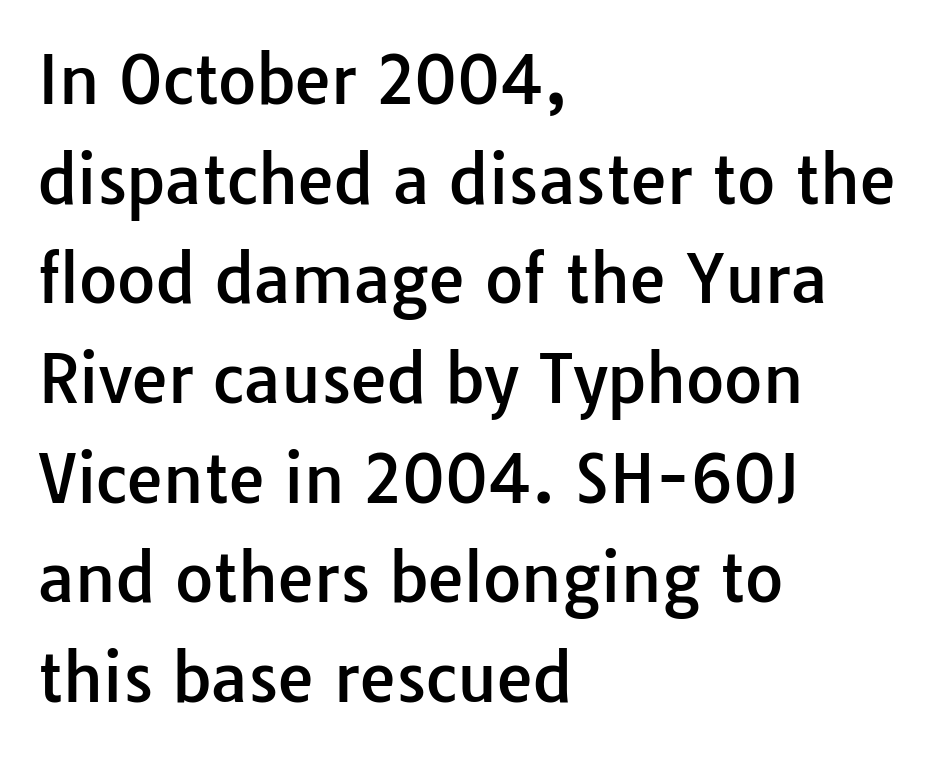
Posture: upright roman. Honestly, the row spacing looks completely unremarkable. Glyph-to-glyph distance matches everyday printed text. Stroke terminals: plain, sans-serif.
